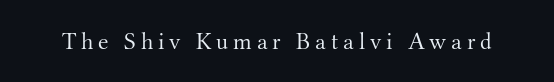
{"italic": "no", "bold": "no", "underline": "no", "letter_spacing": "wide", "letter_spacing_em": 0.2, "glyph_px": 24}
